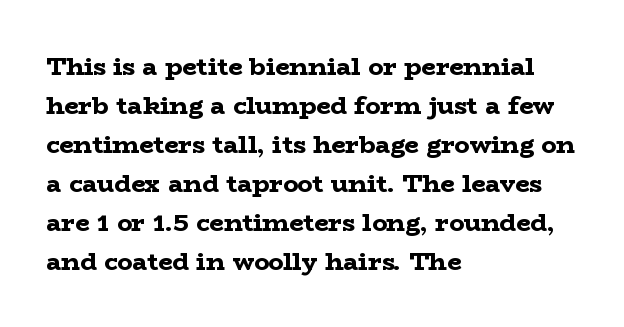
Q: Is the text bold? A: Yes.
Q: Is the text italic (slanted)? A: No, it is upright.
Q: Is the text underlined? A: No.
Q: How is the paragraph aligned? A: Left-aligned.
Q: Is the spacing between letters normal or unusually wide? A: Normal.
Q: Is the spacing between lines tight, normal or loose? A: Normal.
